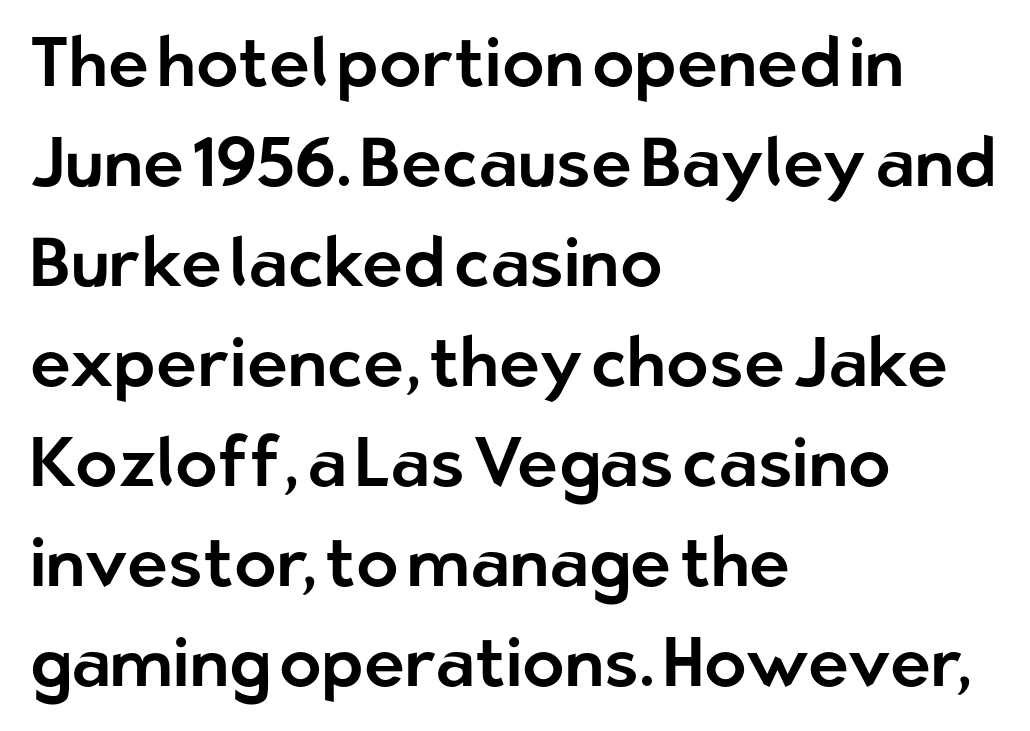
Q: Is the text italic (slanted)? A: No, it is upright.
Q: Is the typeface a serif or a sans-serif typeface? A: Sans-serif.
Q: Is the text underlined? A: No.
Q: How is the paragraph aligned? A: Left-aligned.
Q: Is the spacing between letters normal or unusually wide? A: Normal.
Q: Is the spacing between lines tight, normal or loose? A: Normal.
Q: Width (condensed, normal, or wide)? A: Normal.
Q: Stroke contrast? A: Low.
Q: x-height? A: Medium.
Q: Monospaced? A: No.
